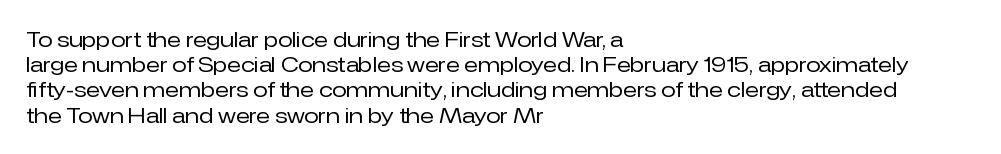
The letterforms sit shoulder to shoulder at normal distance. Typeset ragged right — the left edge is the straight one. The lettering holds an erect, upright posture throughout. Vertical stems look standard width or narrower in stroke. Beneath every word, the page is bare.
